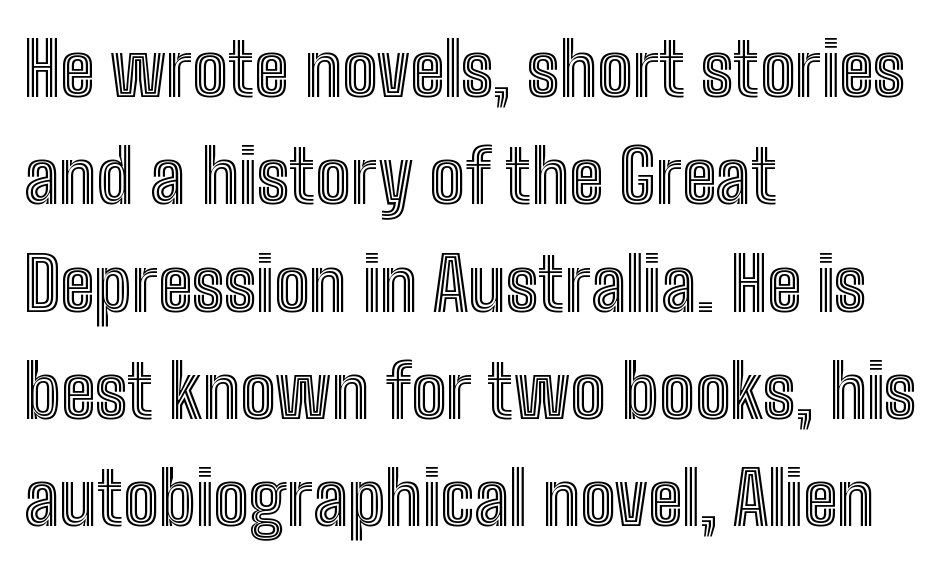
The image shows 74 px condensed type, upright; set left-aligned, normal line spacing (1.45x), normal letter spacing, not underlined; a medium x-height.
